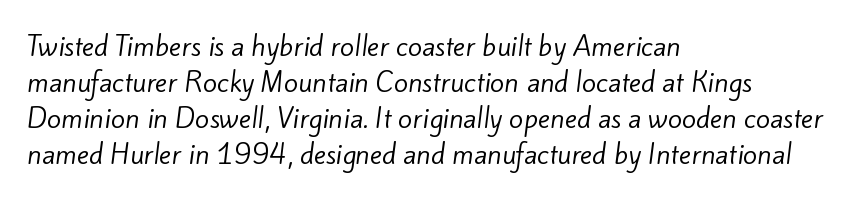
Q: Is the text bold? A: No.
Q: Is the text underlined? A: No.
Q: How is the paragraph aligned? A: Left-aligned.
Q: Is the spacing between letters normal or unusually wide? A: Normal.
Q: Is the spacing between lines tight, normal or loose? A: Normal.
